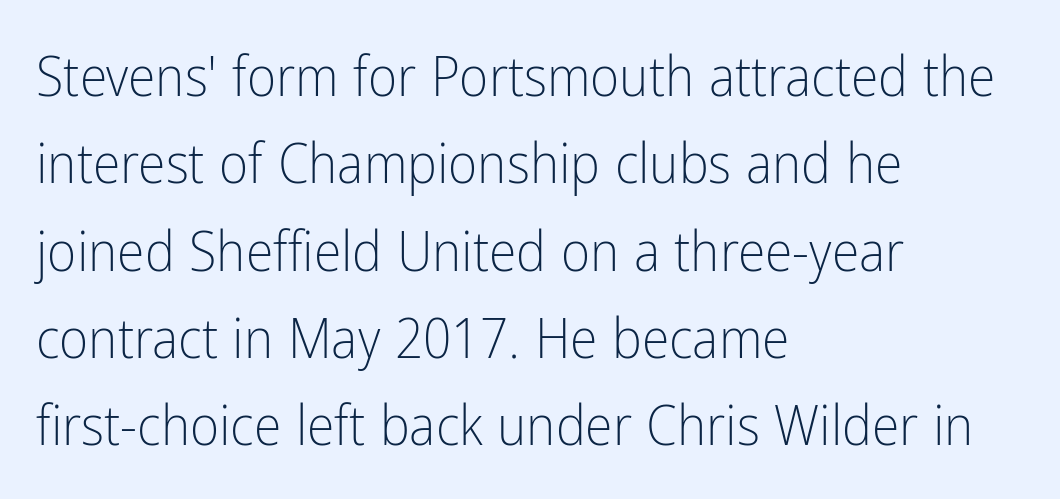
Baseline-to-baseline distance is the conventional proportion of letter height. Typeset ragged right — the left edge is the straight one. Ink coverage per letter is moderate at most. The rendering shows plain stroke endings on the letterforms — a sans-serif design. No word sits above an underline.
